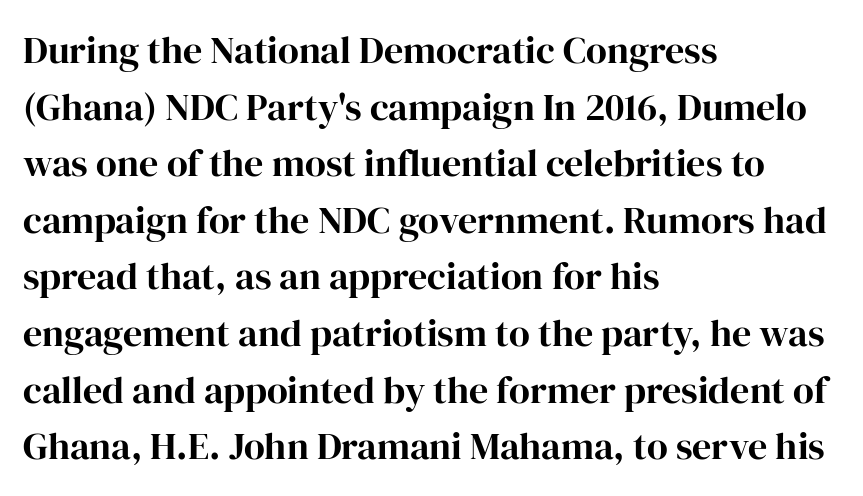
The image shows 38 px bold serif type, upright; set left-aligned, normal line spacing (1.49x), normal letter spacing, not underlined; high stroke contrast and a medium x-height.
